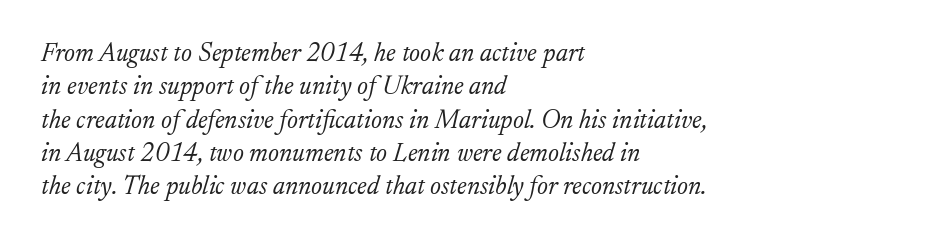
The image shows 26 px text type, italic (leaning right); set left-aligned, normal line spacing (1.28x), normal letter spacing, not underlined.
